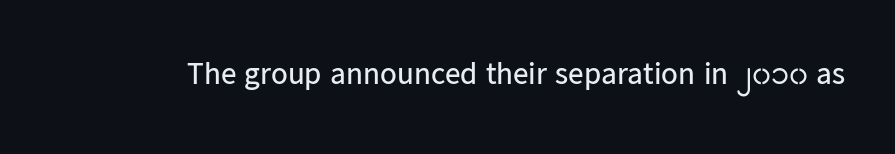
The image shows 31 px regular-weight sans-serif type, upright; set normal letter spacing, not underlined; low stroke contrast and a medium x-height.
